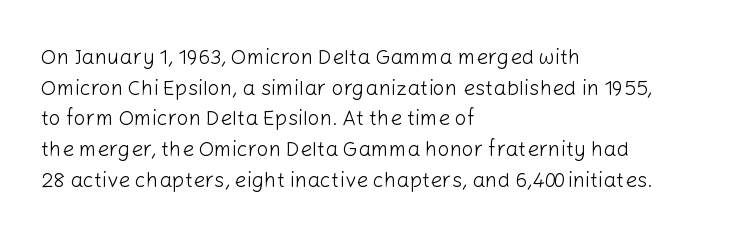
The strip under each line holds only bare page. The lines in this sample share a left origin and differ only in where they stop. The block of text has a typical density, with ordinary space between rows. A typesetter would call this zero additional tracking. Each stroke keeps to a modest, everyday thickness or less. Style check: upright.
